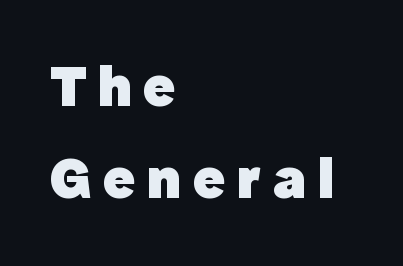
A normal amount of white space separates one row of letters from the next. Observe the absence of serifs on each vertical stroke in this sample. Every character sits straight up, as roman type does. Each letter keeps its own natural width here, so spacing adapts to shape. Quick note: underline off.
